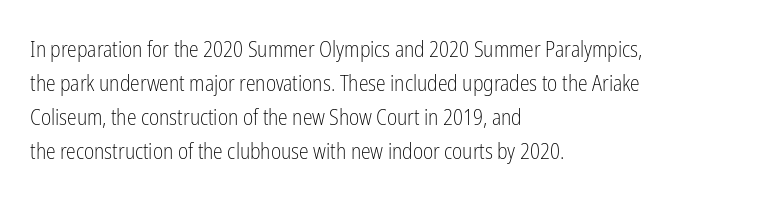
The image shows 22 px text type, upright; set left-aligned, normal line spacing (1.55x), normal letter spacing, not underlined.
